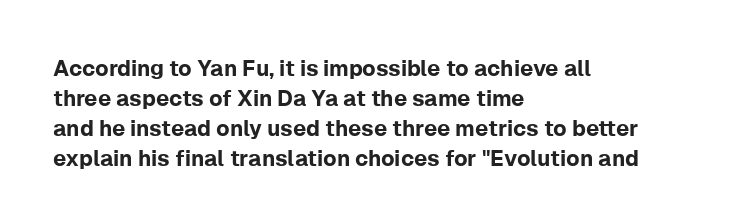
Decoration check: the copy has no underline. A roman cut, with each character standing at attention. The line-height multiplier appears to be the usual default. In CSS terms this would be text-align: left. Words appear dense and cohesive because spacing is normal.
